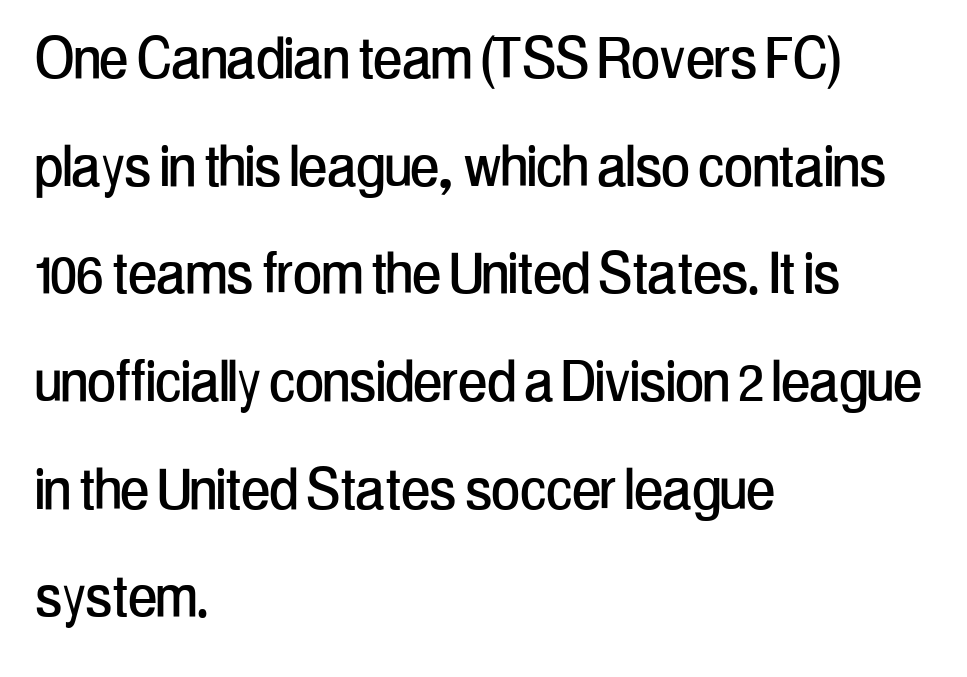
Q: Is the text italic (slanted)? A: No, it is upright.
Q: Is the typeface a serif or a sans-serif typeface? A: Sans-serif.
Q: Is the text underlined? A: No.
Q: How is the paragraph aligned? A: Left-aligned.
Q: Is the spacing between letters normal or unusually wide? A: Normal.
Q: Is the spacing between lines tight, normal or loose? A: Normal.
Q: Width (condensed, normal, or wide)? A: Condensed.
Q: Stroke contrast? A: Low.
Q: x-height? A: Medium.
Q: Monospaced? A: No.
